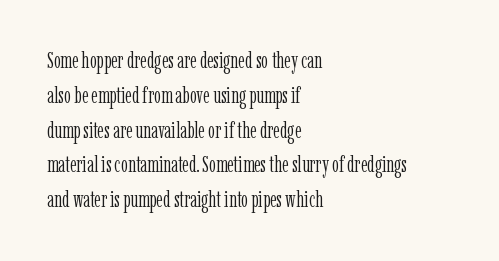
The image shows 22 px text type, upright; set left-aligned, normal line spacing (1.58x), normal letter spacing, not underlined.
